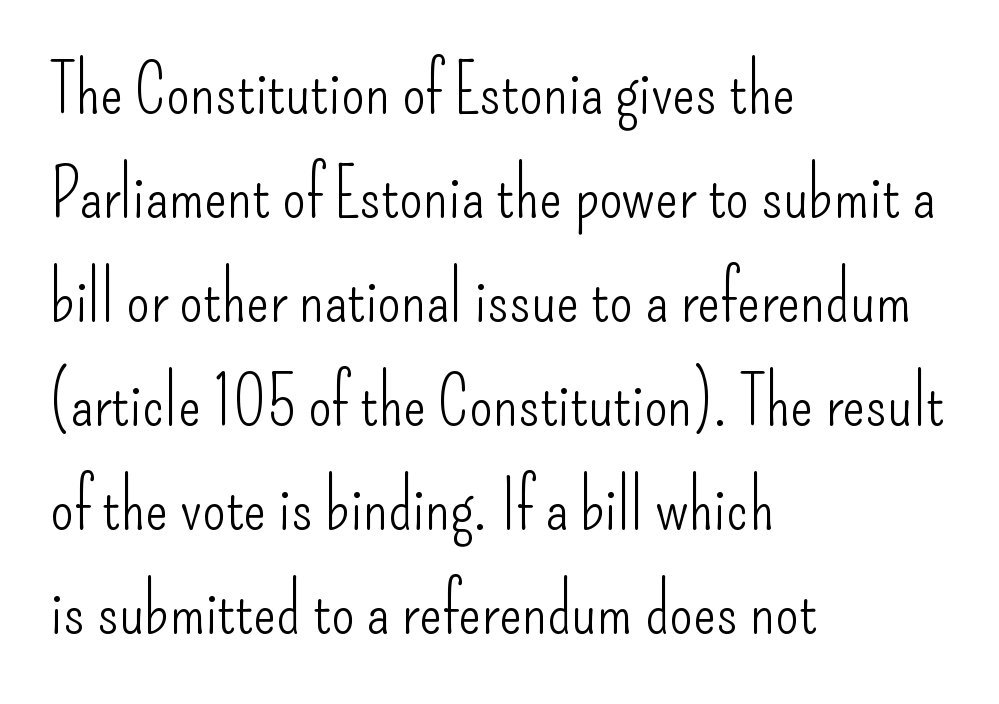
The passage shown is typed in a proportional face where columns would drift. Type without underlining. I'd call this a sans setting — the letters go barefoot. These lines were composed using upright roman letters.
